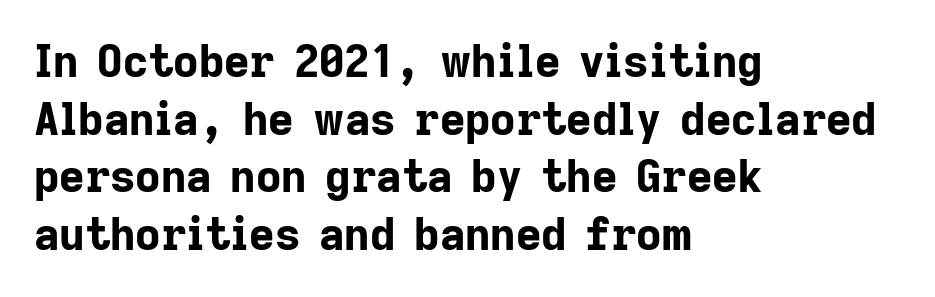
{"serif": "no", "italic": "no", "bold": "yes", "weight": "bold", "width": "normal", "stroke_contrast": "low", "x_height": "medium", "monospaced": "no", "underline": "no", "align": "left", "line_spacing": "normal", "line_spacing_ratio": 1.31, "letter_spacing": "normal", "letter_spacing_em": 0.0, "glyph_px": 44}
